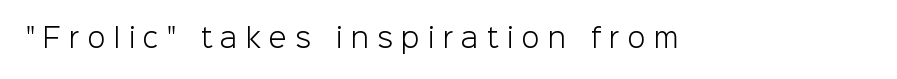
Q: Is the text bold? A: No.
Q: Is the text italic (slanted)? A: No, it is upright.
Q: Is the text underlined? A: No.
Q: Is the spacing between letters normal or unusually wide? A: Unusually wide.
